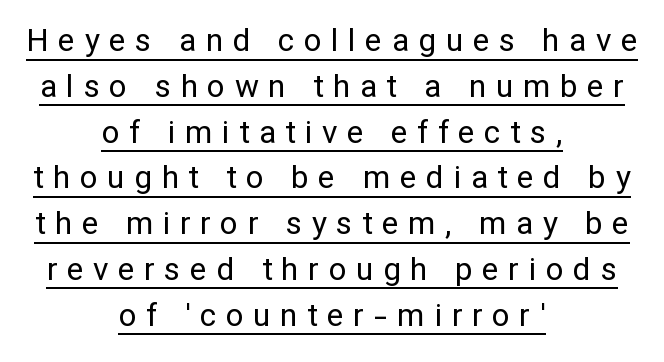
What's the leading like? Ordinary, nothing unusual. The designer went with a sans here, leaving each stem footless. The weight would be labelled regular, book, light, or lighter still. The passage shown is typed in a proportional face where columns would drift.
